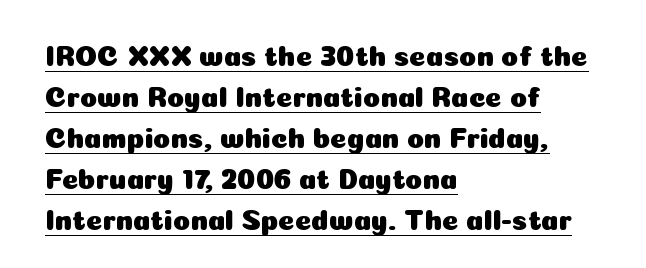
The image shows 28 px sans-serif type, upright; set left-aligned, normal line spacing (1.46x), normal letter spacing, underlined; low stroke contrast and a medium x-height.
